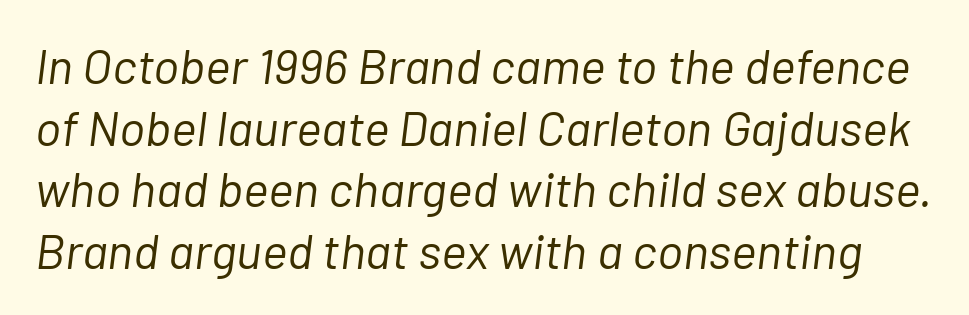
{"italic": "yes", "lean": "right", "slant_degrees": 7, "bold": "no", "weight": "light", "width": "normal", "stroke_contrast": "low", "x_height": "medium", "monospaced": "no", "underline": "no", "line_spacing": "normal", "line_spacing_ratio": 1.26, "letter_spacing": "normal", "letter_spacing_em": 0.0, "glyph_px": 49}
